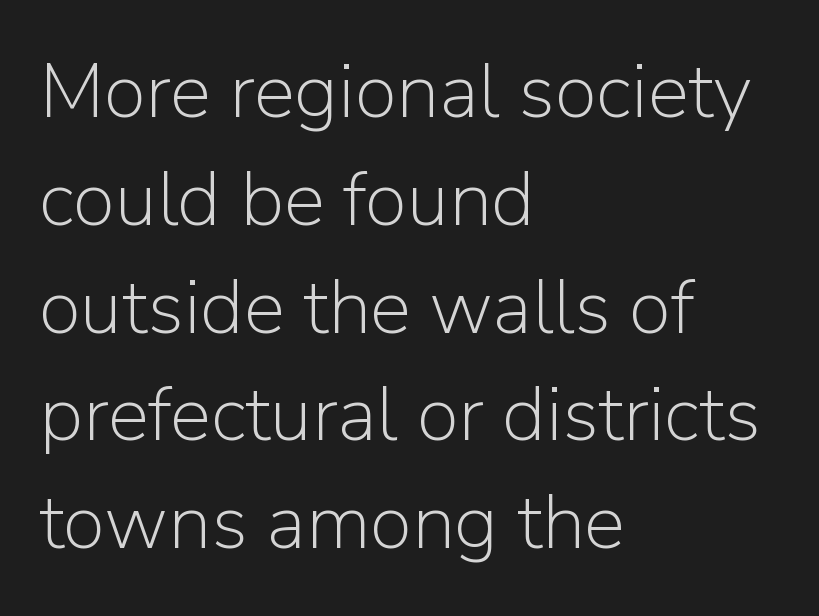
The image shows 77 px light sans-serif type, upright; set left-aligned, normal line spacing (1.4x), normal letter spacing, not underlined; low stroke contrast and a medium x-height.
